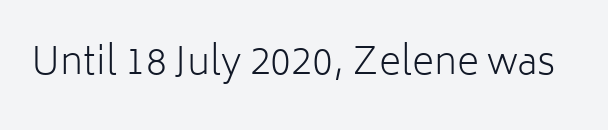
Q: Is the text bold? A: No.
Q: Is the text italic (slanted)? A: No, it is upright.
Q: Is the typeface a serif or a sans-serif typeface? A: Sans-serif.
Q: Is the text underlined? A: No.
Q: Is the spacing between letters normal or unusually wide? A: Normal.
Q: Width (condensed, normal, or wide)? A: Normal.
Q: Stroke contrast? A: Low.
Q: x-height? A: Medium.
Q: Monospaced? A: No.
